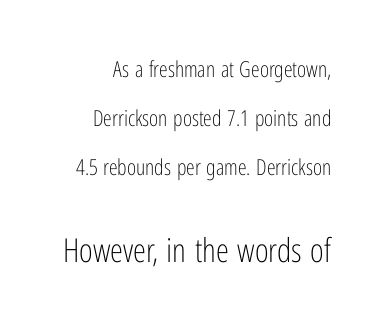
The image shows 33 px light, condensed sans-serif type, upright; set loose line spacing (2.22x), normal letter spacing, not underlined; the second (bottom) block is 1.5x larger; low stroke contrast and a medium x-height.
